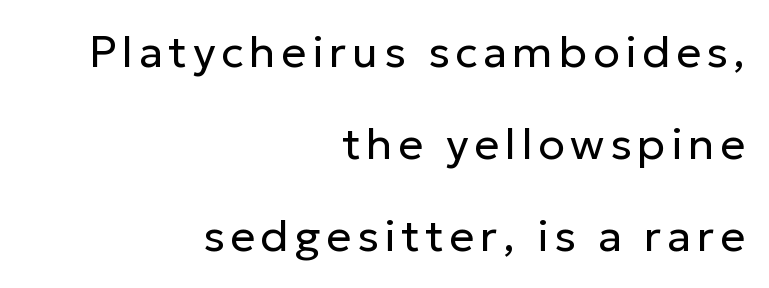
Q: Is the text bold? A: No.
Q: Is the text italic (slanted)? A: No, it is upright.
Q: Is the typeface a serif or a sans-serif typeface? A: Sans-serif.
Q: Is the text underlined? A: No.
Q: How is the paragraph aligned? A: Right-aligned.
Q: Is the spacing between lines tight, normal or loose? A: Loose.
Q: Width (condensed, normal, or wide)? A: Normal.
Q: Stroke contrast? A: Low.
Q: x-height? A: Medium.
Q: Monospaced? A: No.
